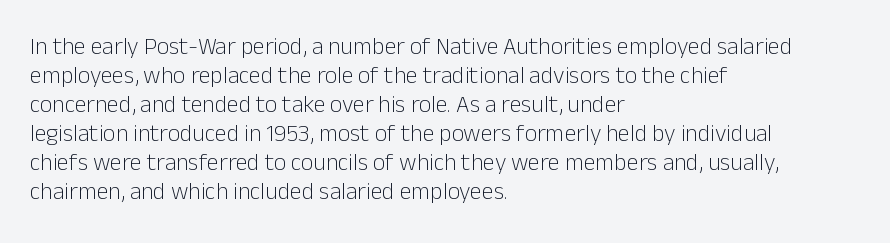
Q: Is the text bold? A: No.
Q: Is the text italic (slanted)? A: No, it is upright.
Q: Is the text underlined? A: No.
Q: How is the paragraph aligned? A: Left-aligned.
Q: Is the spacing between letters normal or unusually wide? A: Normal.
